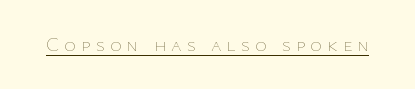
{"italic": "no", "bold": "no", "underline": "yes", "letter_spacing": "wide", "letter_spacing_em": 0.26, "glyph_px": 20}
